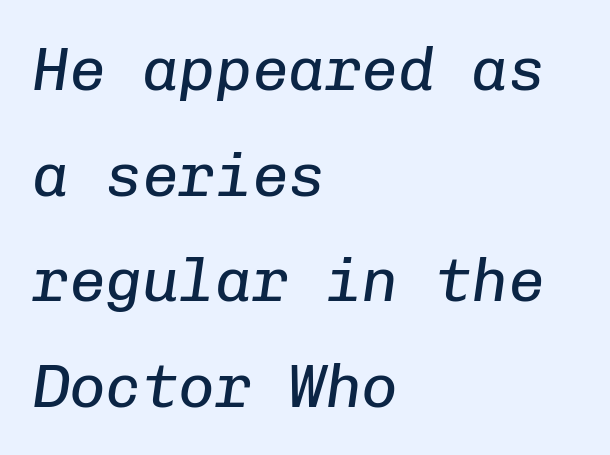
The image shows 61 px regular-weight type, italic (leaning right), monospaced; set left-aligned, line spacing 1.73x, normal letter spacing, not underlined; low stroke contrast and a medium x-height.
